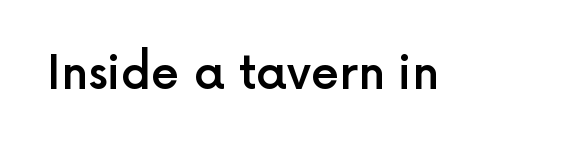
{"serif": "no", "italic": "no", "bold": "semi", "weight": "semibold", "width": "normal", "x_height": "medium", "monospaced": "no", "underline": "no", "letter_spacing": "normal", "letter_spacing_em": 0.0, "glyph_px": 46}
